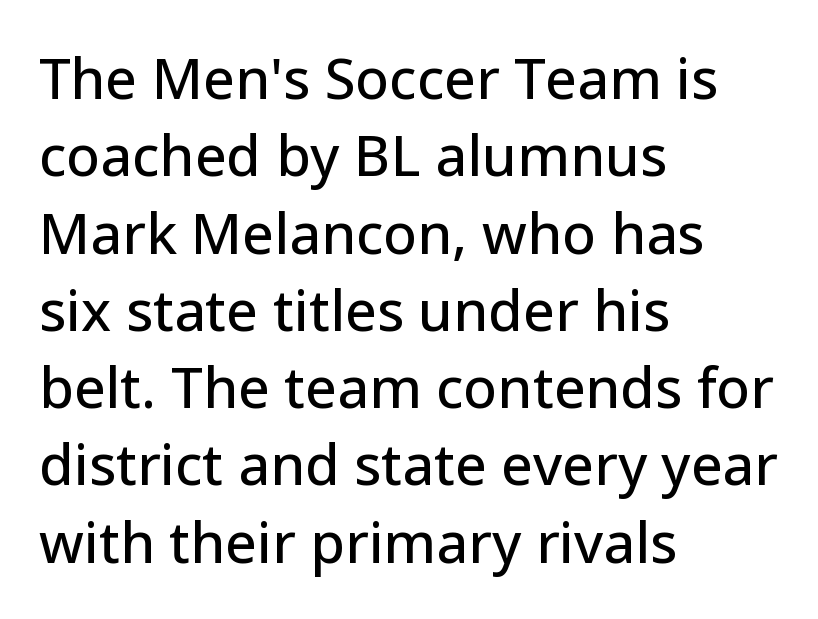
What kind of face is this? One without serifs — a sans. Visually the block forms a straight wall on the left and a jagged coastline on the right. This sample keeps an unexceptional amount of space between lines. The foot of each line stays bare and open. These lines keep a tight, regular rhythm from letter to letter.
